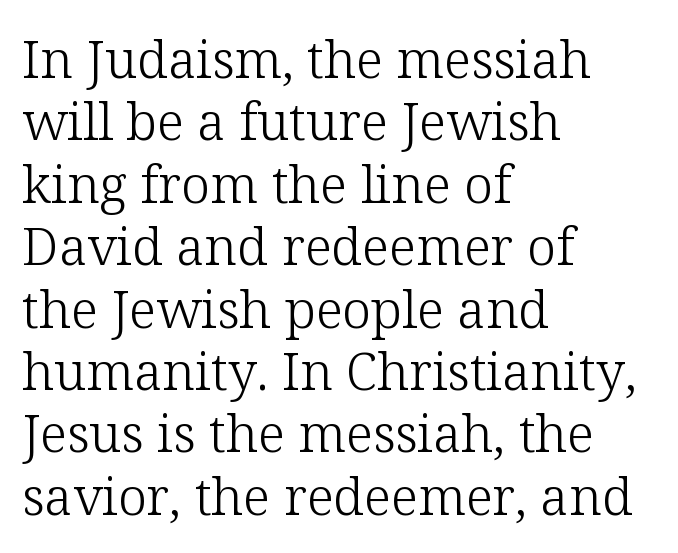
Q: Is the text bold? A: No.
Q: Is the text italic (slanted)? A: No, it is upright.
Q: Is the typeface a serif or a sans-serif typeface? A: Serif.
Q: Is the text underlined? A: No.
Q: How is the paragraph aligned? A: Left-aligned.
Q: Is the spacing between letters normal or unusually wide? A: Normal.
Q: Width (condensed, normal, or wide)? A: Normal.
Q: Stroke contrast? A: Low.
Q: x-height? A: Medium.
Q: Monospaced? A: No.
